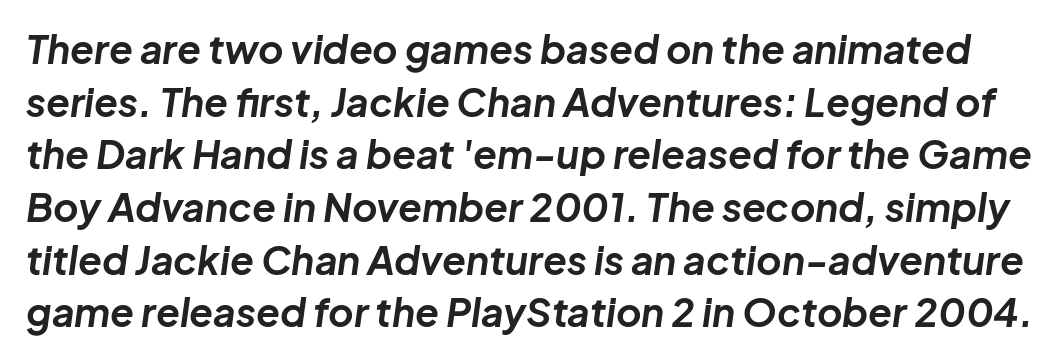
Q: Is the text bold? A: Yes.
Q: Is the text italic (slanted)? A: Yes, it leans right by about 8 degrees.
Q: Is the text underlined? A: No.
Q: Is the spacing between letters normal or unusually wide? A: Normal.
Q: Is the spacing between lines tight, normal or loose? A: Normal.
Q: Width (condensed, normal, or wide)? A: Normal.
Q: Stroke contrast? A: Low.
Q: x-height? A: Medium.
Q: Monospaced? A: No.
